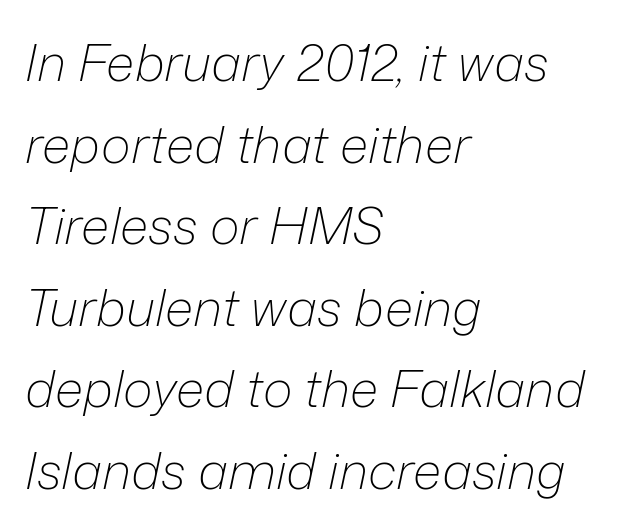
The image shows 51 px light type, italic (leaning right); set left-aligned, normal line spacing (1.6x), normal letter spacing, not underlined; low stroke contrast and a medium x-height.
